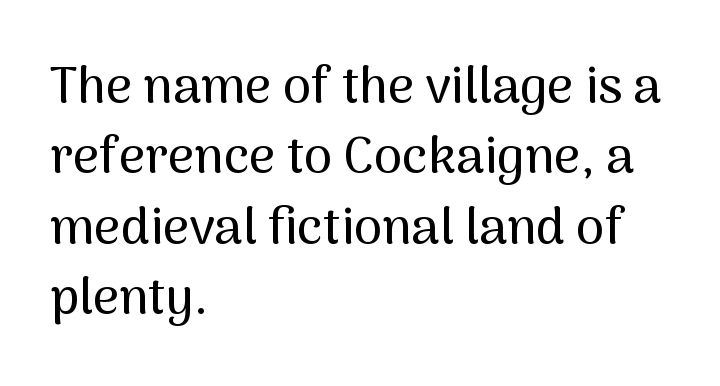
The image shows 51 px sans-serif type, upright; set left-aligned, normal line spacing (1.38x), normal letter spacing, not underlined; medium stroke contrast and a medium x-height.
